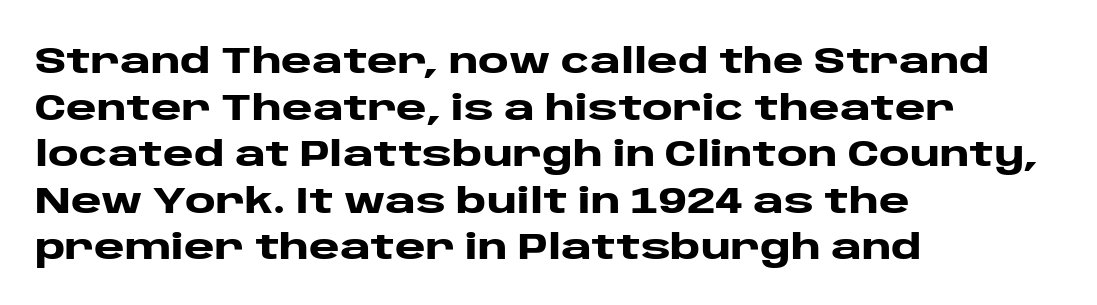
{"serif": "no", "italic": "no", "bold": "yes", "weight": "heavy", "width": "wide", "stroke_contrast": "low", "x_height": "large", "monospaced": "no", "underline": "no", "align": "left", "line_spacing": "normal", "line_spacing_ratio": 1.26, "letter_spacing": "normal", "letter_spacing_em": 0.0, "glyph_px": 37}
